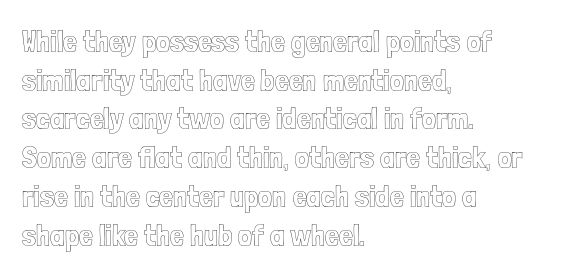
The image shows 31 px condensed type, upright; set left-aligned, normal line spacing (1.25x), normal letter spacing, not underlined; a medium x-height.
